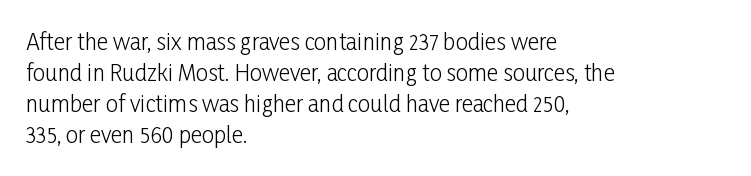
The words here are not underlined. Default kerning and tracking; the words read as compact shapes. The paragraph shown leans on its left margin. Posture: straight, roman, zero tilt. Vertical stems look standard width or narrower in stroke. Vertical spacing — default.
